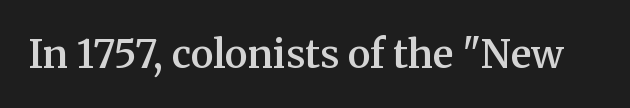
Stroke terminals: seriffed. Think of a printed novel: that variable character pitch is what you see here. Standard letterfit; no display-style spreading of the glyphs. The font is running at a semibold setting, under full bold. The specimen reads as upright at a glance. Honestly, there is no underline to notice here at all.
